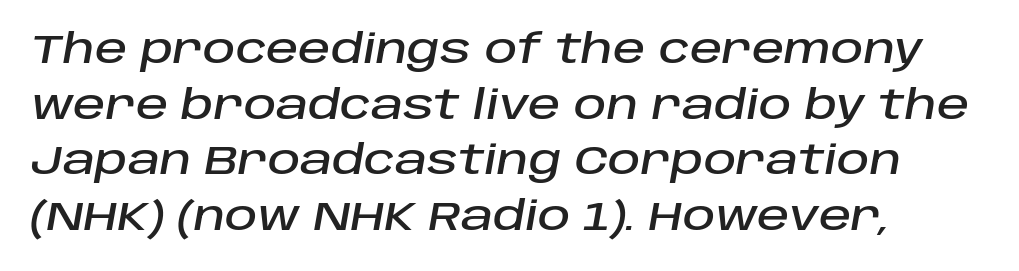
{"italic": "yes", "lean": "right", "slant_degrees": 10, "width": "normal", "stroke_contrast": "low", "x_height": "large", "monospaced": "no", "underline": "no", "align": "left", "line_spacing": "normal", "line_spacing_ratio": 1.39, "letter_spacing": "normal", "letter_spacing_em": 0.0, "glyph_px": 40}
